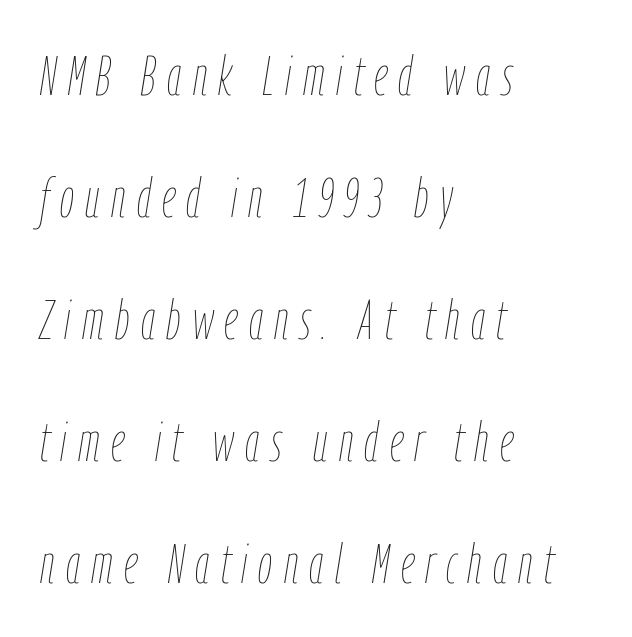
The image shows 56 px thin, condensed type, italic (leaning right); set left-aligned, loose line spacing (2.18x), unusually wide letter spacing (+0.2 em), not underlined; low stroke contrast and a medium x-height.
